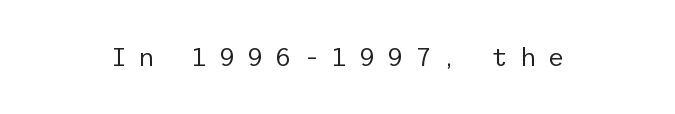
The letters stand upright; this is a roman face. Descenders are the only things crossing below the line. The face used here is rendered with a markedly widened letterfit. The face looks like a standard text weight, possibly lighter.
